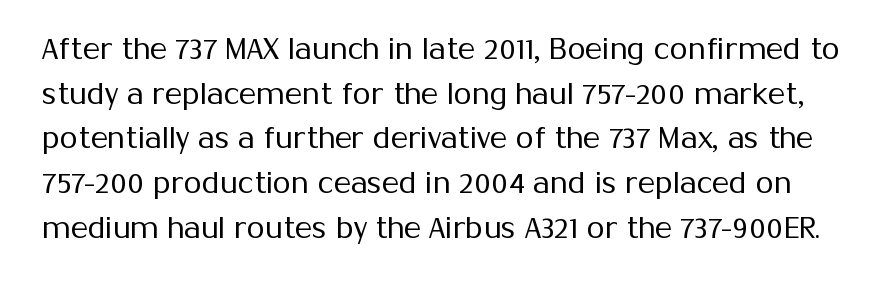
{"serif": "no", "italic": "no", "bold": "no", "weight": "regular", "width": "normal", "stroke_contrast": "medium", "x_height": "medium", "monospaced": "no", "underline": "no", "line_spacing": "normal", "line_spacing_ratio": 1.54, "letter_spacing": "normal", "letter_spacing_em": 0.0, "glyph_px": 29}
